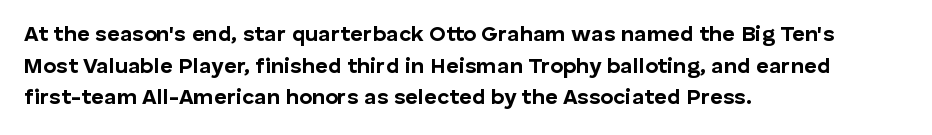
{"italic": "no", "bold": "yes", "underline": "no", "align": "left", "line_spacing": "normal", "line_spacing_ratio": 1.44, "letter_spacing": "normal", "letter_spacing_em": 0.0, "glyph_px": 22}
